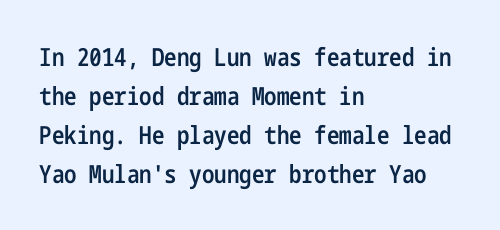
{"italic": "no", "bold": "semi", "underline": "no", "align": "left", "line_spacing": "normal", "line_spacing_ratio": 1.56, "letter_spacing": "normal", "letter_spacing_em": 0.0, "glyph_px": 25}
